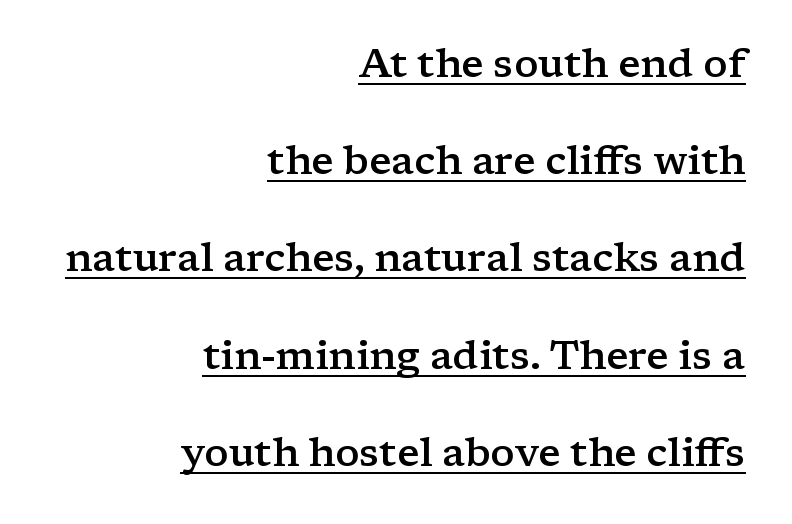
This sample uses an upright cut, with every glyph sitting square on the baseline. Check the space under the baseline: a stroke is drawn there. Notice the wide empty band between every row — that's loose leading. The line texture is even and compact thanks to regular tracking.
